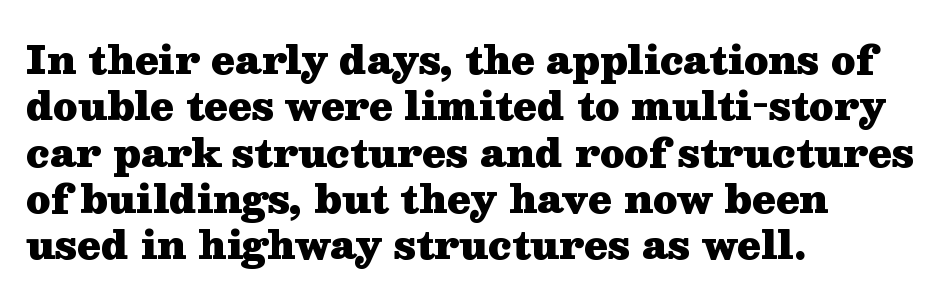
Q: Is the text bold? A: Yes.
Q: Is the text italic (slanted)? A: No, it is upright.
Q: Is the typeface a serif or a sans-serif typeface? A: Serif.
Q: Is the text underlined? A: No.
Q: How is the paragraph aligned? A: Left-aligned.
Q: Is the spacing between letters normal or unusually wide? A: Normal.
Q: Width (condensed, normal, or wide)? A: Wide.
Q: Stroke contrast? A: Medium.
Q: x-height? A: Medium.
Q: Monospaced? A: No.
